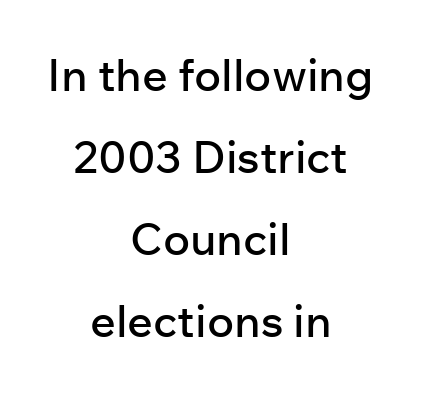
Q: Is the text italic (slanted)? A: No, it is upright.
Q: Is the typeface a serif or a sans-serif typeface? A: Sans-serif.
Q: Is the text underlined? A: No.
Q: How is the paragraph aligned? A: Centered.
Q: Is the spacing between letters normal or unusually wide? A: Normal.
Q: Width (condensed, normal, or wide)? A: Normal.
Q: Stroke contrast? A: Low.
Q: x-height? A: Medium.
Q: Monospaced? A: No.
